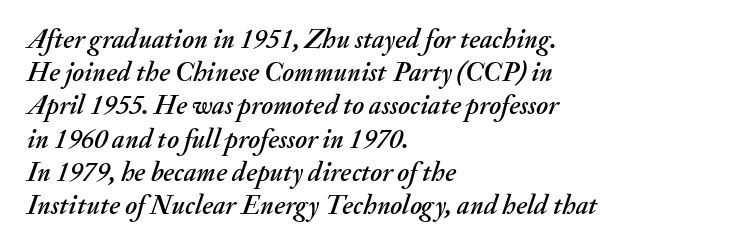
The face used here is rendered with its standard letterfit. Just letters on the line, the space beneath them empty. This rendering uses left alignment, leaving the right contour irregular. The face used here has a pronounced slope to its letters.
